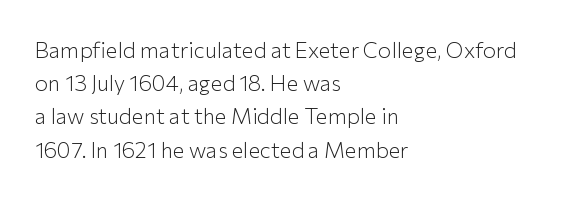
The image shows 22 px text type, upright; set left-aligned, normal line spacing (1.51x), normal letter spacing, not underlined.
